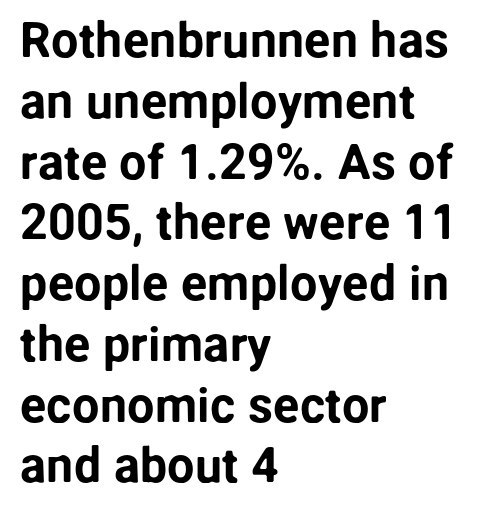
The rendering uses natural spacing where letterforms have individual widths. No extra tracking has been applied to these lines. The font's upright variant was chosen for this text. The face used here is a sans, in the tradition of grotesques and geometrics. Bare-footed words on every line.
